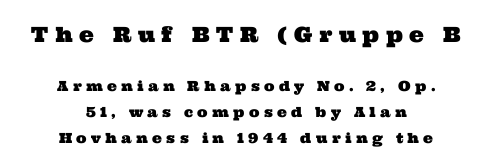
The image shows 21 px text type; set centered, line spacing 1.86x, unusually wide letter spacing (+0.31 em), not underlined; the first (top) block is 1.5x larger.
